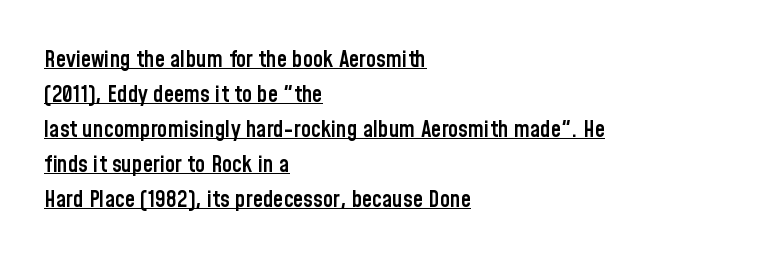
{"italic": "no", "bold": "semi", "underline": "yes", "align": "left", "line_spacing": "normal", "line_spacing_ratio": 1.52, "letter_spacing": "normal", "letter_spacing_em": 0.0, "glyph_px": 23}
